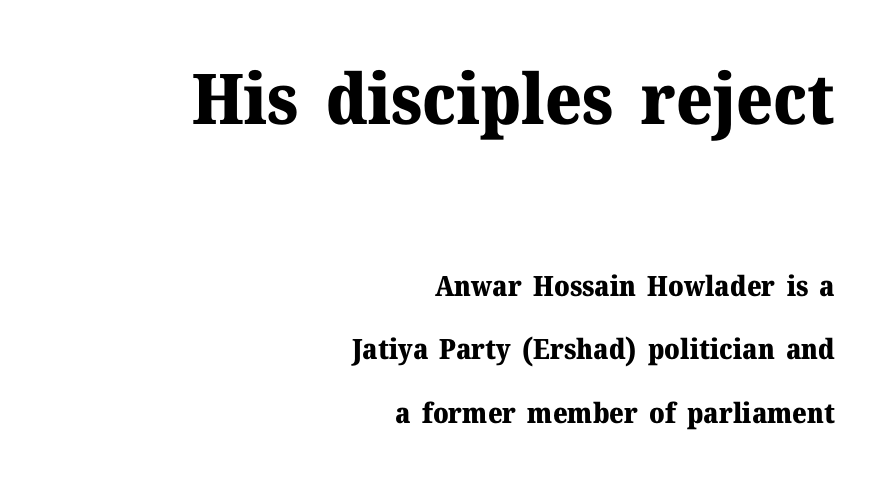
Default kerning and tracking; the words read as compact shapes. The font's upright variant was chosen for this text. Is this a fixed-width face? No — the glyphs have proportional, varying widths. Leading is clearly above the norm, producing a sparse column. Notice how the passage keeps a crisp vertical edge on the right only. You get the large type first, then a drop to smaller type.
